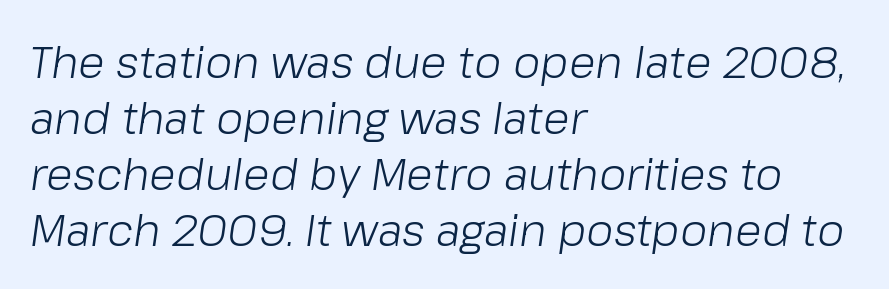
The image shows 44 px light type, italic (leaning right); set left-aligned, normal line spacing (1.27x), normal letter spacing, not underlined; low stroke contrast and a medium x-height.
